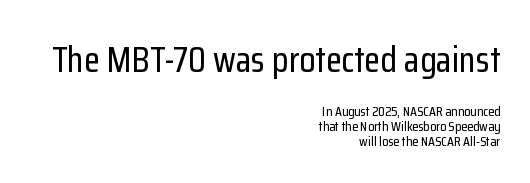
{"serif": "no", "italic": "no", "width": "condensed", "stroke_contrast": "low", "x_height": "medium", "monospaced": "no", "underline": "no", "align": "right", "line_spacing": "tight", "line_spacing_ratio": 1.08, "letter_spacing": "normal", "letter_spacing_em": 0.0, "larger_block": "first", "size_ratio": 2.64, "glyph_px": 37}
